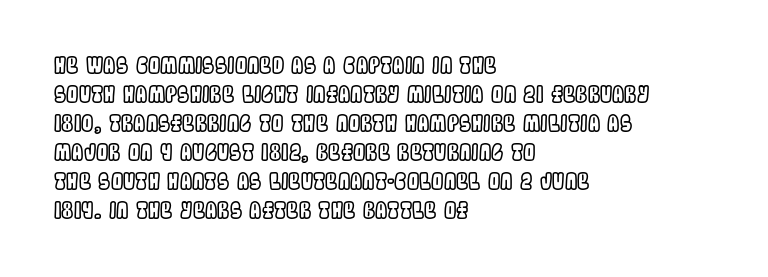
Q: Is the text italic (slanted)? A: No, it is upright.
Q: Is the text underlined? A: No.
Q: How is the paragraph aligned? A: Left-aligned.
Q: Is the spacing between letters normal or unusually wide? A: Normal.
Q: Is the spacing between lines tight, normal or loose? A: Normal.
